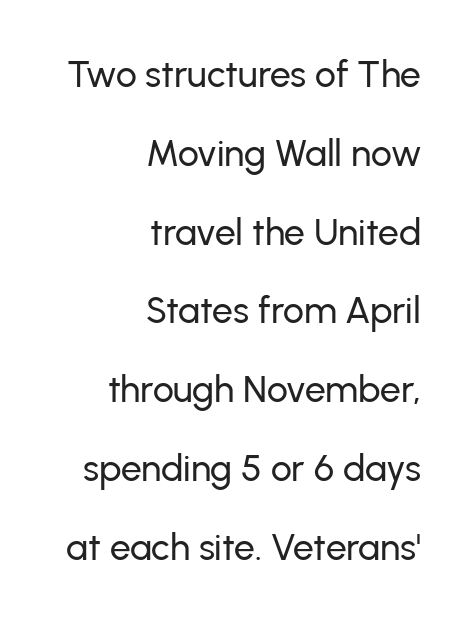
Q: Is the text italic (slanted)? A: No, it is upright.
Q: Is the typeface a serif or a sans-serif typeface? A: Sans-serif.
Q: Is the text underlined? A: No.
Q: How is the paragraph aligned? A: Right-aligned.
Q: Is the spacing between letters normal or unusually wide? A: Normal.
Q: Is the spacing between lines tight, normal or loose? A: Loose.
Q: Width (condensed, normal, or wide)? A: Normal.
Q: Stroke contrast? A: Low.
Q: x-height? A: Medium.
Q: Monospaced? A: No.
